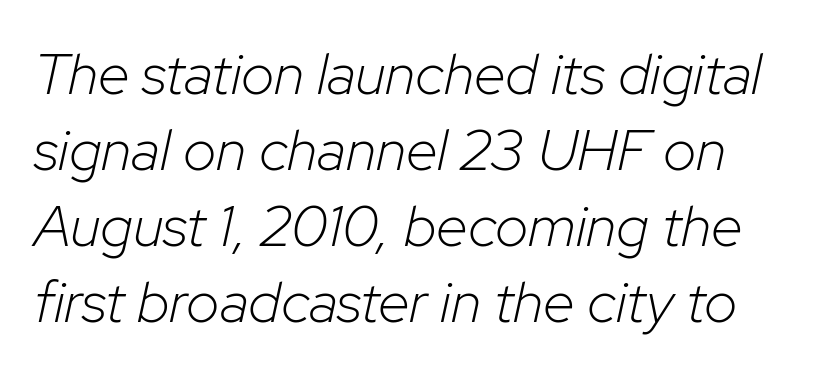
The image shows 58 px light type, italic (leaning right); set left-aligned, normal line spacing (1.31x), normal letter spacing, not underlined; low stroke contrast and a medium x-height.
